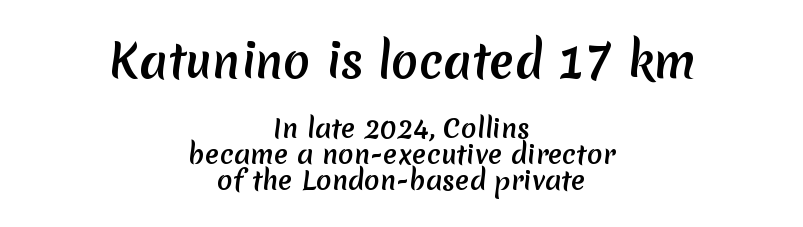
{"serif": "no", "width": "normal", "stroke_contrast": "medium", "x_height": "medium", "monospaced": "no", "underline": "no", "align": "center", "line_spacing": "tight", "line_spacing_ratio": 1.0, "letter_spacing": "normal", "letter_spacing_em": 0.0, "larger_block": "first", "size_ratio": 1.73, "glyph_px": 45}
